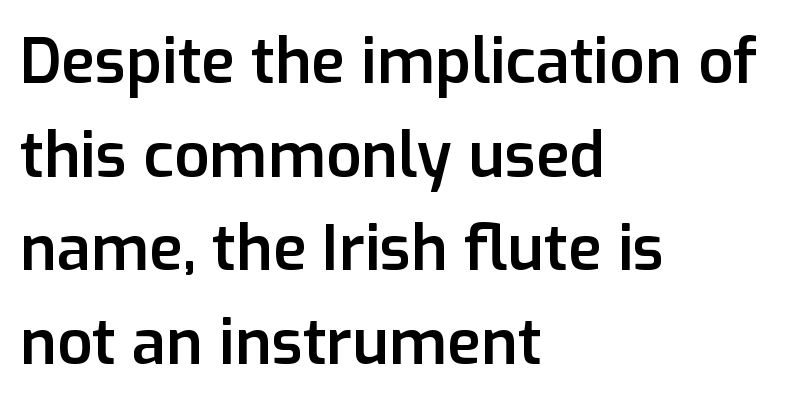
The designer went with a sans here, leaving each stem footless. Spacing between characters is what you'd get straight out of the box. Regular leading. The words here are not underlined.
